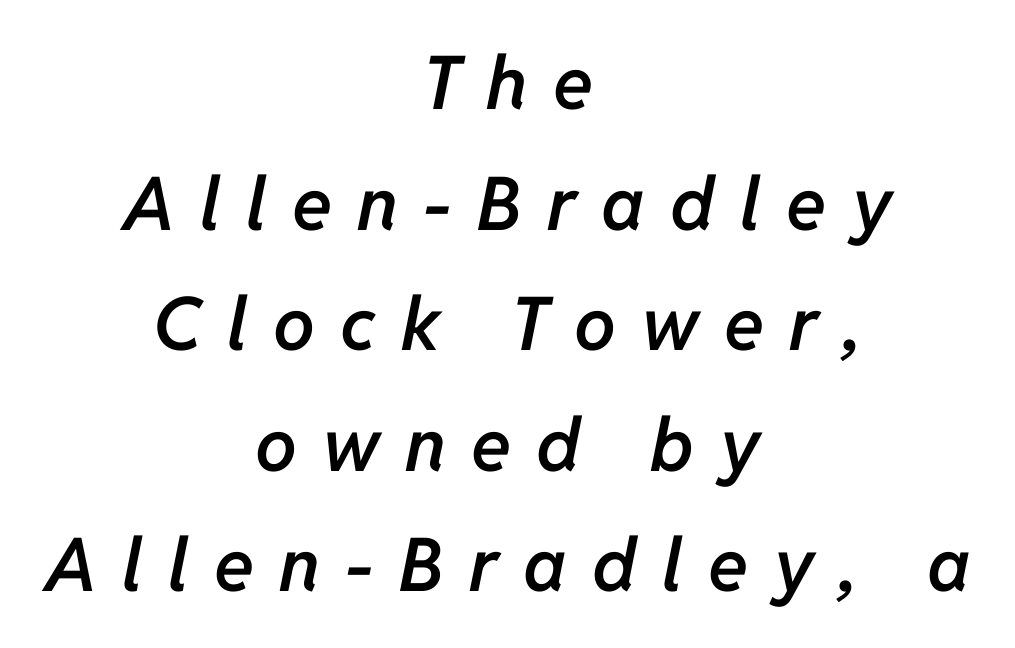
Q: Is the text bold? A: Semi-bold.
Q: Is the text italic (slanted)? A: Yes, it leans right by about 11 degrees.
Q: Is the text underlined? A: No.
Q: How is the paragraph aligned? A: Centered.
Q: Is the spacing between letters normal or unusually wide? A: Unusually wide.
Q: Is the spacing between lines tight, normal or loose? A: Normal.
Q: Width (condensed, normal, or wide)? A: Normal.
Q: Stroke contrast? A: Low.
Q: x-height? A: Medium.
Q: Monospaced? A: No.
